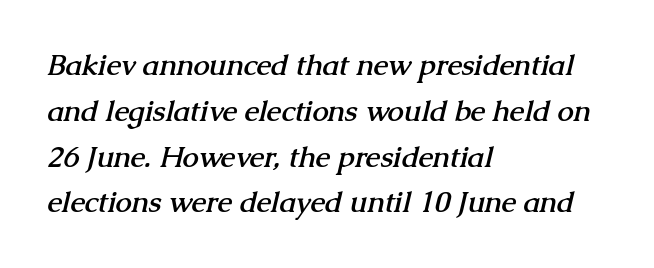
{"serif": "yes", "bold": "yes", "weight": "semibold", "width": "normal", "stroke_contrast": "medium", "x_height": "medium", "monospaced": "no", "underline": "no", "align": "left", "line_spacing": "normal", "line_spacing_ratio": 1.58, "letter_spacing": "normal", "letter_spacing_em": 0.0, "glyph_px": 29}
